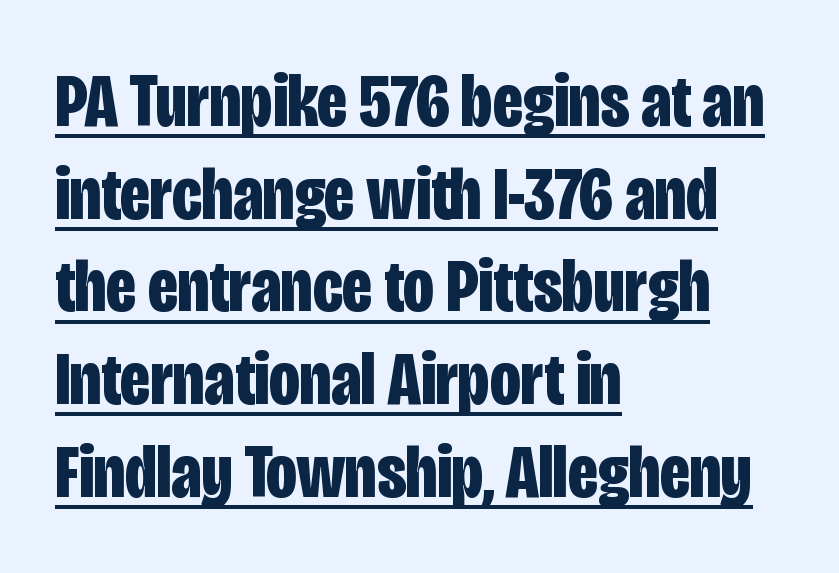
Q: Is the text bold? A: Yes.
Q: Is the text italic (slanted)? A: No, it is upright.
Q: Is the typeface a serif or a sans-serif typeface? A: Sans-serif.
Q: Is the text underlined? A: Yes.
Q: How is the paragraph aligned? A: Left-aligned.
Q: Is the spacing between letters normal or unusually wide? A: Normal.
Q: Width (condensed, normal, or wide)? A: Condensed.
Q: Stroke contrast? A: Low.
Q: x-height? A: Large.
Q: Monospaced? A: No.
